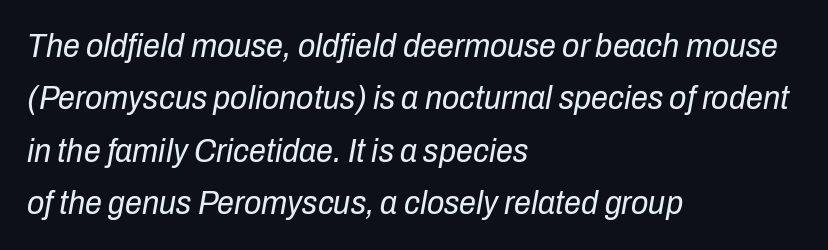
A student would call this left alignment; a typographer would say flush left, rag right. Observe the lean: these are italic letterforms. Evenly set lines give the paragraph a standard silhouette. A typesetter would call this proportional, since set widths differ per character.
